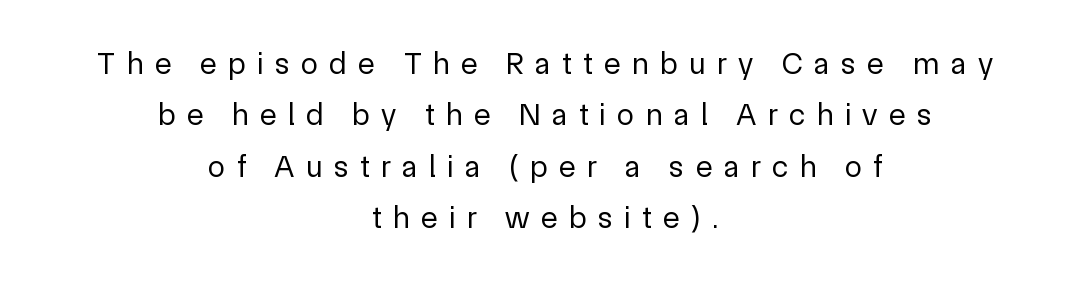
{"serif": "no", "italic": "no", "bold": "no", "weight": "regular", "width": "normal", "x_height": "medium", "monospaced": "no", "underline": "no", "align": "center", "line_spacing": "normal", "line_spacing_ratio": 1.66, "letter_spacing": "wide", "letter_spacing_em": 0.37, "glyph_px": 31}
